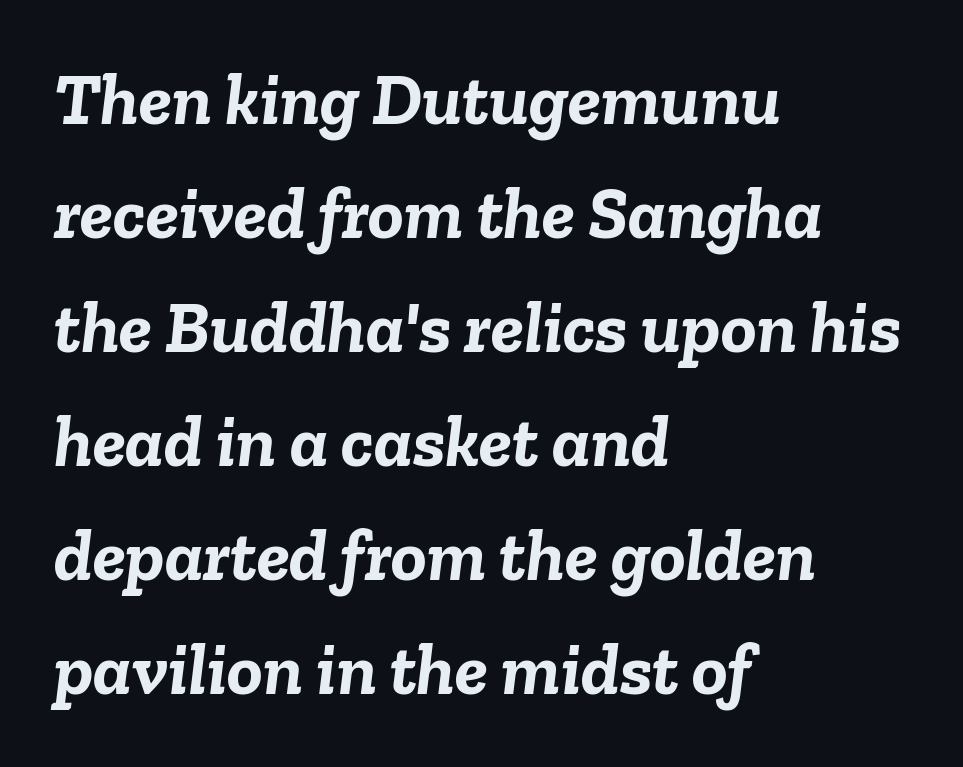
{"italic": "yes", "lean": "right", "slant_degrees": 6, "bold": "yes", "weight": "semibold", "width": "normal", "stroke_contrast": "low", "x_height": "medium", "monospaced": "no", "underline": "no", "align": "left", "line_spacing": "normal", "line_spacing_ratio": 1.54, "letter_spacing": "normal", "letter_spacing_em": 0.0, "glyph_px": 74}
